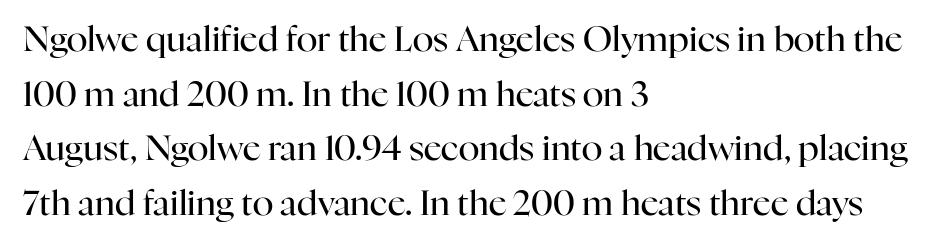
The image shows 35 px regular-weight serif type, upright; set left-aligned, normal line spacing (1.56x), normal letter spacing, not underlined; high stroke contrast and a medium x-height.
